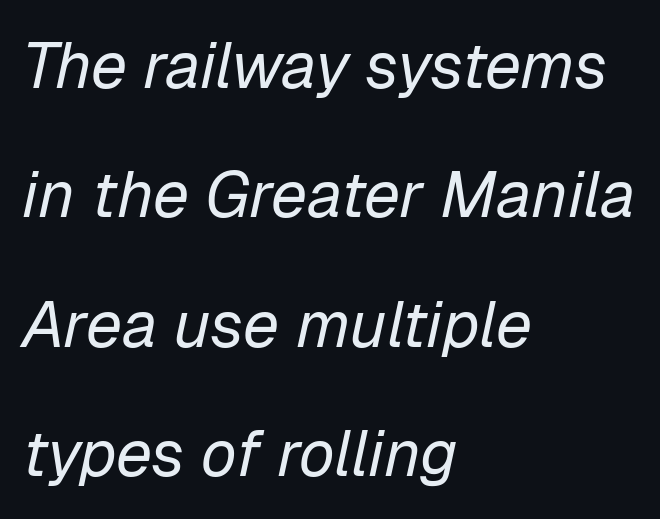
Honestly, the rows look like they've been pulled way apart. Typeset ragged right — the left edge is the straight one. The weight tops out at a normal text grade. The letters advance in unequal steps, a hallmark of proportional type.
